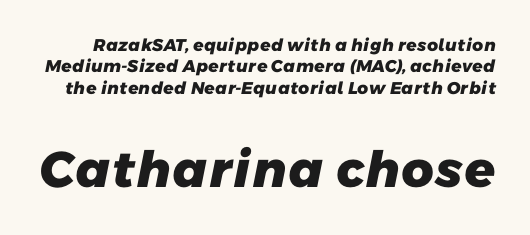
The image shows 50 px heavy sans-serif type; set normal line spacing (1.26x), normal letter spacing, not underlined; the second (bottom) block is 2.94x larger; low stroke contrast and a medium x-height.
